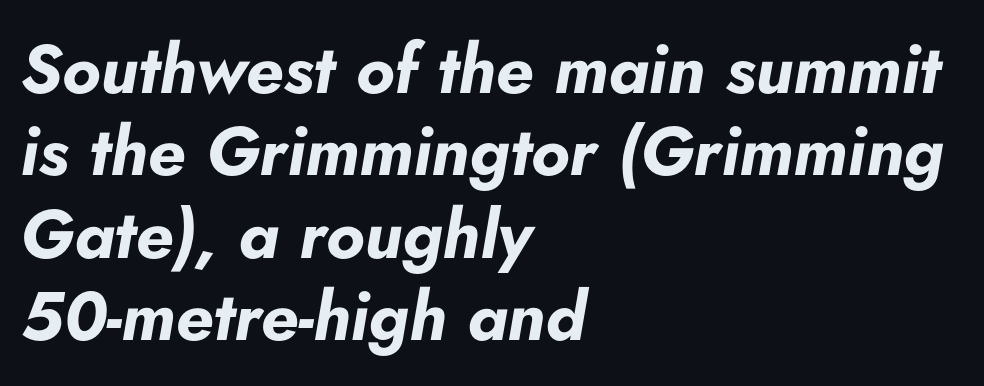
Q: Is the text bold? A: Yes.
Q: Is the text italic (slanted)? A: Yes, it leans right by about 5 degrees.
Q: Is the text underlined? A: No.
Q: How is the paragraph aligned? A: Left-aligned.
Q: Is the spacing between letters normal or unusually wide? A: Normal.
Q: Width (condensed, normal, or wide)? A: Normal.
Q: Stroke contrast? A: Low.
Q: x-height? A: Small.
Q: Monospaced? A: No.
